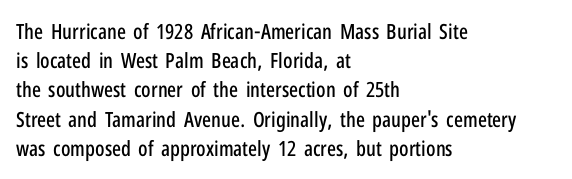
Q: Is the text italic (slanted)? A: No, it is upright.
Q: Is the text underlined? A: No.
Q: How is the paragraph aligned? A: Left-aligned.
Q: Is the spacing between letters normal or unusually wide? A: Normal.
Q: Is the spacing between lines tight, normal or loose? A: Normal.
